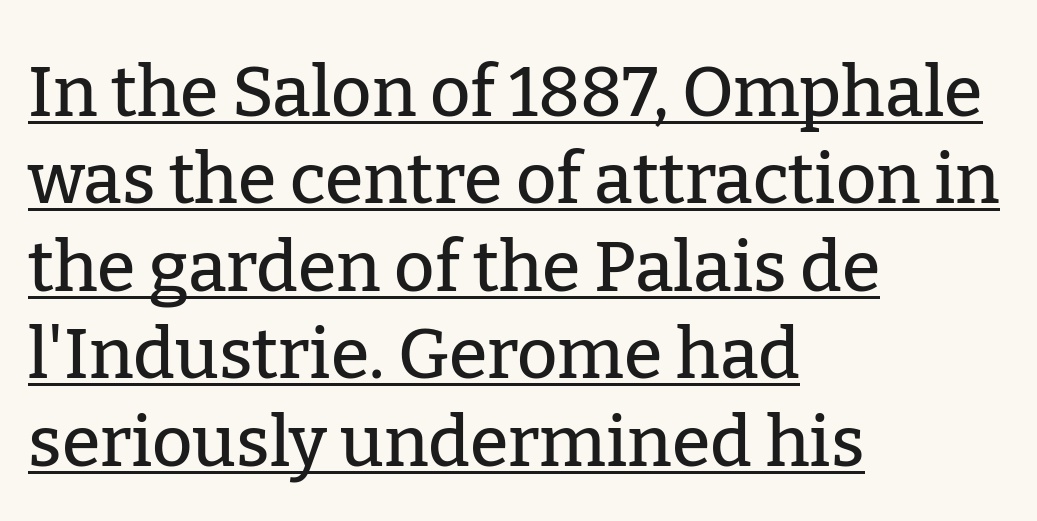
Italic: no, the glyphs are upright roman. In terms of letterform style, serifs are clearly present. Each new line begins a customary step beneath the previous one. A baseline rule has been typeset under these characters. Alignment: flush left.
